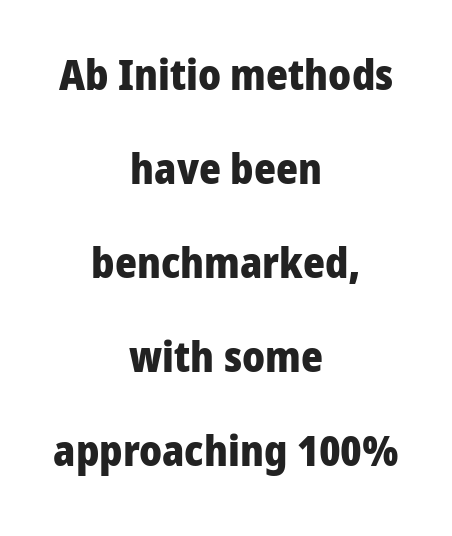
The lettering stays uniformly vertical, giving the passage a roman look. Examine the stroke ends and you'll find no serifs. The strip under each line holds only bare page. Whoever set this chose breathing room over compactness in the vertical rhythm.
